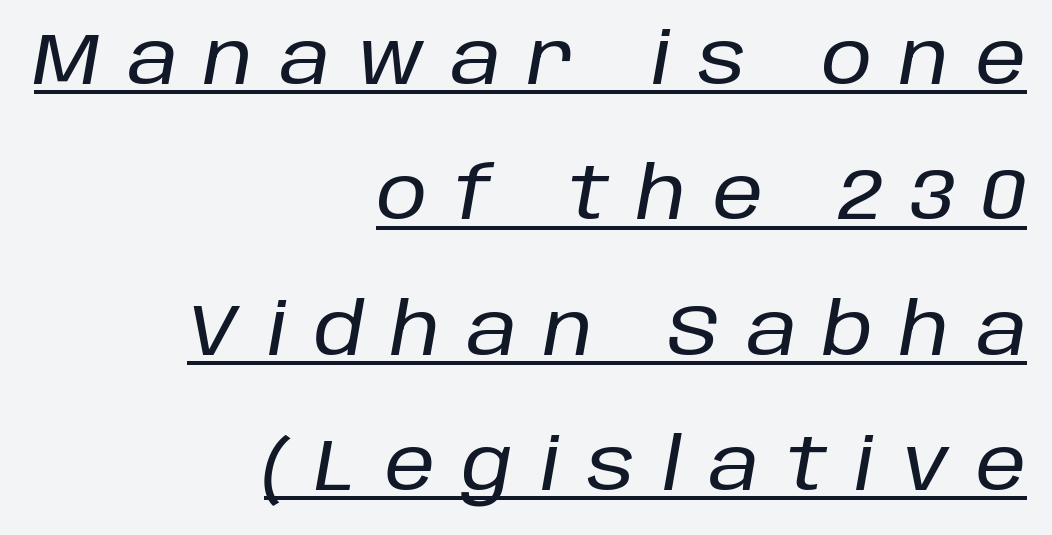
Students, note that the glyphs here are deliberately spaced far apart. The letters advance in unequal steps, a hallmark of proportional type. Glance below the letters and you will spot a drawn line. When letters slant like this, we call the style italic. Notice how the passage keeps a crisp vertical edge on the right only.
